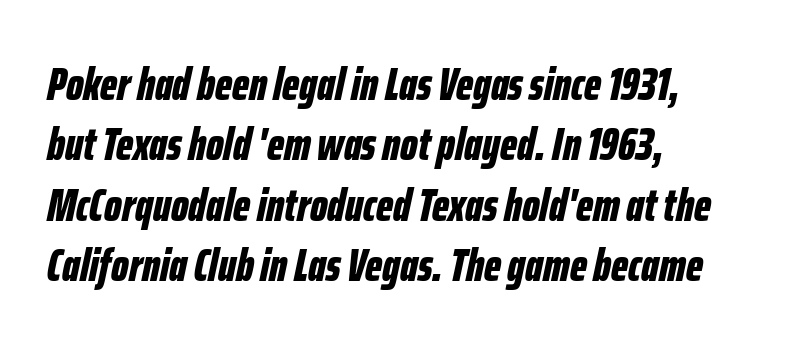
Q: Is the text bold? A: Yes.
Q: Is the text italic (slanted)? A: Yes, it leans right by about 12 degrees.
Q: Is the text underlined? A: No.
Q: How is the paragraph aligned? A: Left-aligned.
Q: Is the spacing between letters normal or unusually wide? A: Normal.
Q: Is the spacing between lines tight, normal or loose? A: Normal.
Q: Width (condensed, normal, or wide)? A: Condensed.
Q: Stroke contrast? A: Low.
Q: x-height? A: Medium.
Q: Monospaced? A: No.
